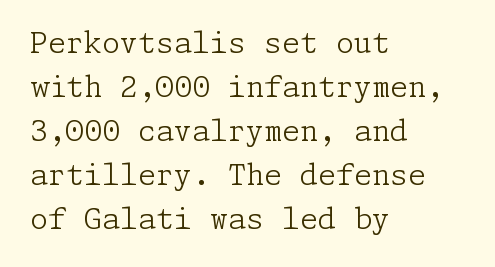
What stands out about the letter spacing? Nothing — it is the standard amount. Quick note: underline off. If you drew a line through each stem, it would be perfectly vertical. The typesetting does not lean heavy: it is not bold. Notice how descenders clear the ascenders below comfortably — that's standard leading. The rendering shows small feet on the letterforms — a serif design.
